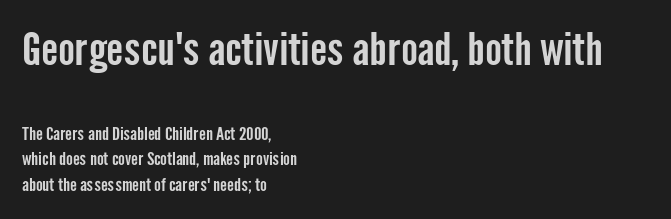
The image shows 45 px condensed sans-serif type, upright; set left-aligned, normal line spacing (1.42x), normal letter spacing, not underlined; the first (top) block is 2.5x larger; low stroke contrast and a medium x-height.
